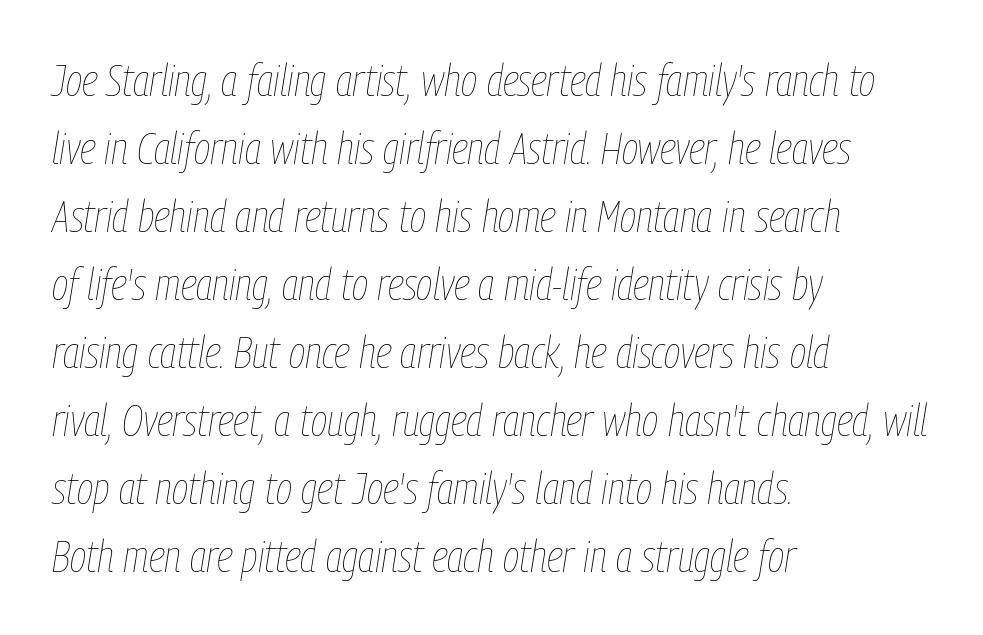
The image shows 45 px thin, condensed type, italic (leaning right); set left-aligned, normal line spacing (1.51x), normal letter spacing, not underlined; low stroke contrast and a medium x-height.
